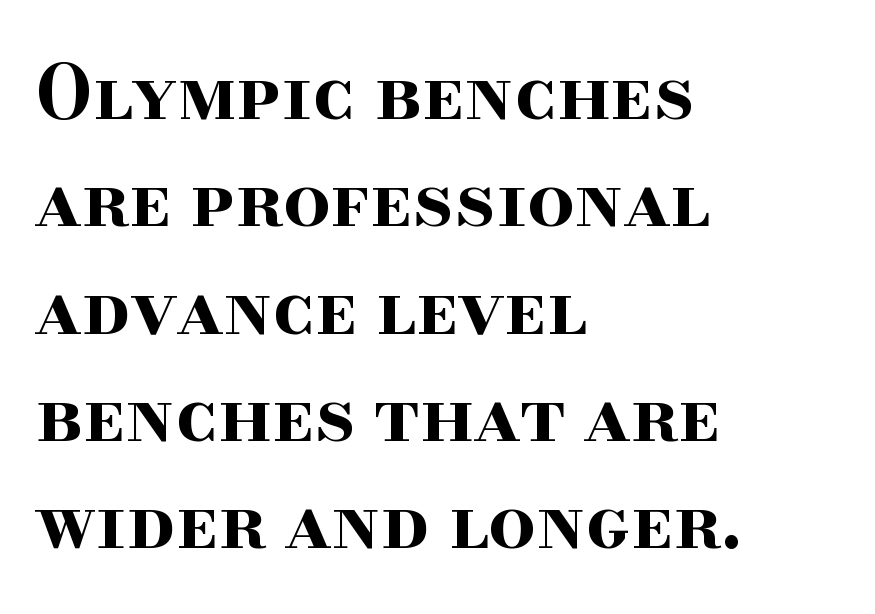
Q: Is the text bold? A: Yes.
Q: Is the text italic (slanted)? A: No, it is upright.
Q: Is the typeface a serif or a sans-serif typeface? A: Serif.
Q: Is the text underlined? A: No.
Q: How is the paragraph aligned? A: Left-aligned.
Q: Is the spacing between letters normal or unusually wide? A: Normal.
Q: Is the spacing between lines tight, normal or loose? A: Normal.
Q: Width (condensed, normal, or wide)? A: Wide.
Q: Stroke contrast? A: High.
Q: x-height? A: Small.
Q: Monospaced? A: No.
